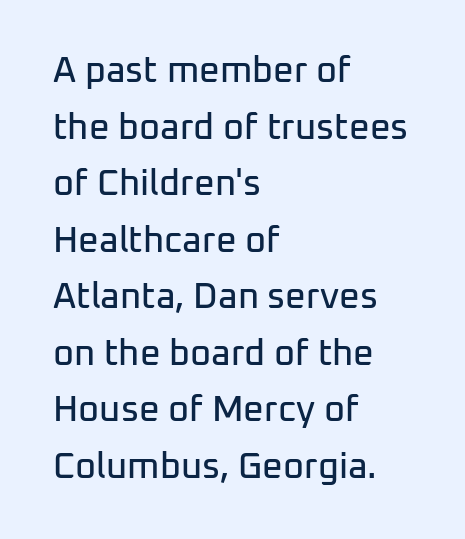
Note the varied advance widths — an 'i' is clearly narrower than an 'm'. The foot of each line stays bare and open. Check where the strokes stop: nothing finishes them off — pure sans. The lettering stays uniformly vertical, giving the passage a roman look. Spacing between characters is what you'd get straight out of the box. Leading matches the norm, producing a regular column.
